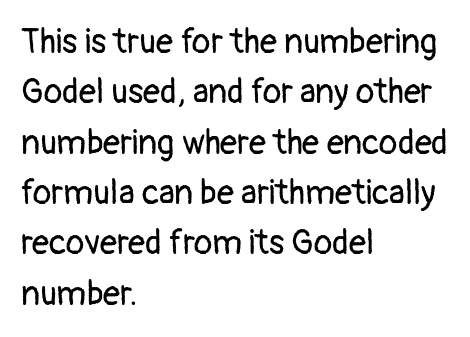
{"serif": "no", "italic": "no", "bold": "no", "weight": "regular", "width": "normal", "stroke_contrast": "low", "x_height": "medium", "monospaced": "no", "underline": "no", "align": "left", "line_spacing": "normal", "line_spacing_ratio": 1.48, "letter_spacing": "normal", "letter_spacing_em": 0.0, "glyph_px": 34}
